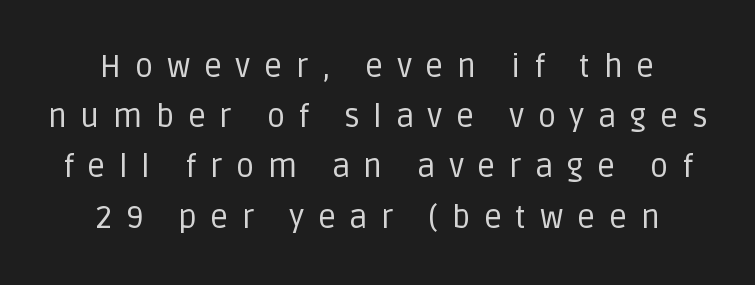
{"serif": "no", "italic": "no", "bold": "no", "weight": "regular", "width": "normal", "stroke_contrast": "low", "x_height": "large", "monospaced": "no", "underline": "no", "line_spacing": "normal", "line_spacing_ratio": 1.57, "letter_spacing": "wide", "letter_spacing_em": 0.42, "glyph_px": 32}
